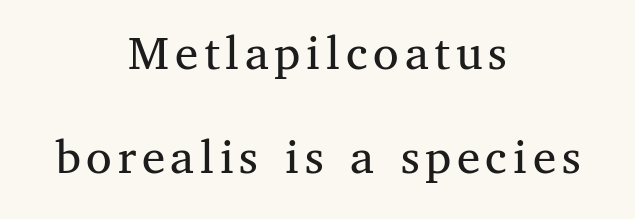
This sample has the flowing, uneven cadence of proportional lettering. The letters stand upright; this is a roman face. Every row of glyphs is offset so its center matches the block's center. This reads as an unemphasized weight, regular at the heaviest.
